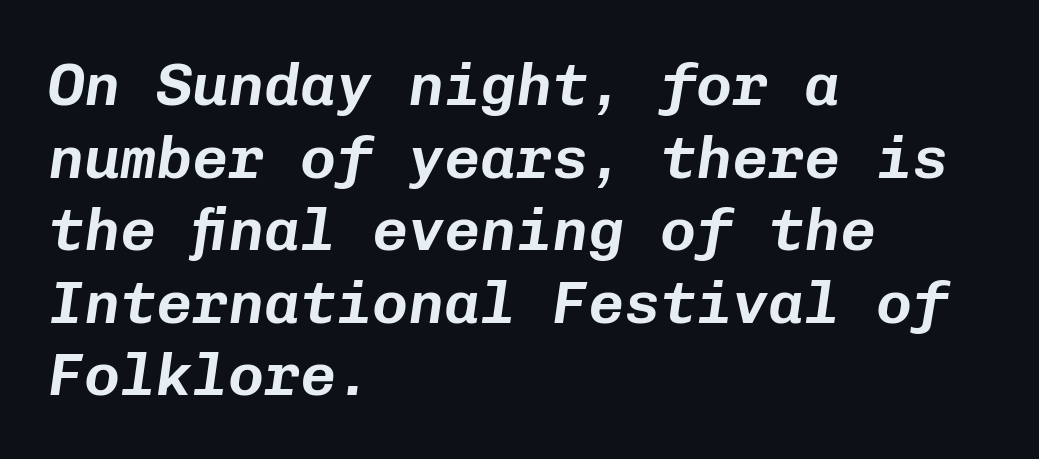
Q: Is the text italic (slanted)? A: Yes, it leans right by about 8 degrees.
Q: Is the text underlined? A: No.
Q: How is the paragraph aligned? A: Left-aligned.
Q: Is the spacing between letters normal or unusually wide? A: Normal.
Q: Width (condensed, normal, or wide)? A: Normal.
Q: Stroke contrast? A: Low.
Q: x-height? A: Medium.
Q: Monospaced? A: Yes.
